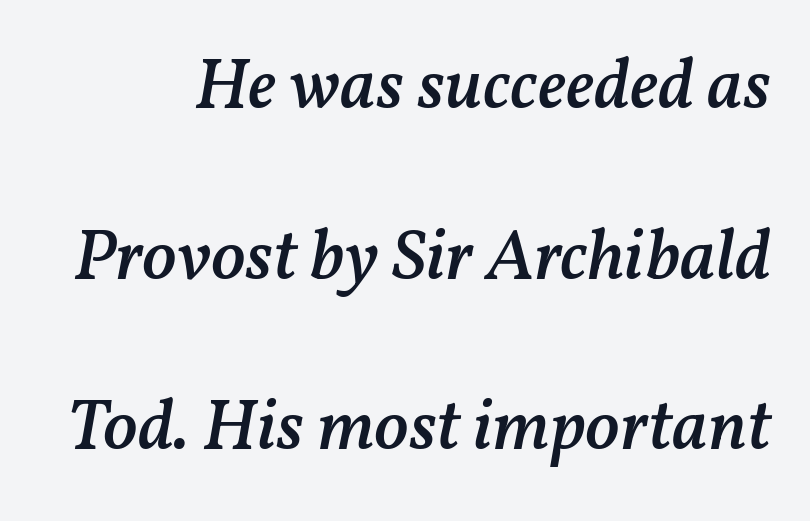
{"italic": "yes", "lean": "right", "slant_degrees": 11, "bold": "semi", "weight": "semibold", "width": "normal", "stroke_contrast": "medium", "x_height": "medium", "monospaced": "no", "underline": "no", "align": "right", "line_spacing": "loose", "line_spacing_ratio": 2.37, "letter_spacing": "normal", "letter_spacing_em": 0.0, "glyph_px": 72}
